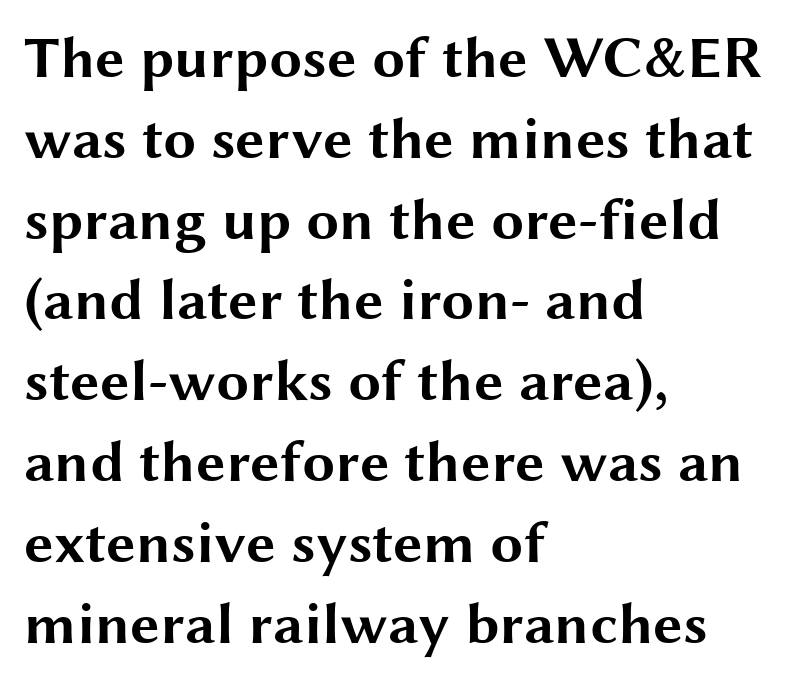
{"serif": "no", "italic": "no", "bold": "yes", "weight": "bold", "width": "wide", "stroke_contrast": "medium", "x_height": "medium", "monospaced": "no", "underline": "no", "align": "left", "line_spacing": "normal", "line_spacing_ratio": 1.37, "letter_spacing": "normal", "letter_spacing_em": 0.0, "glyph_px": 59}
